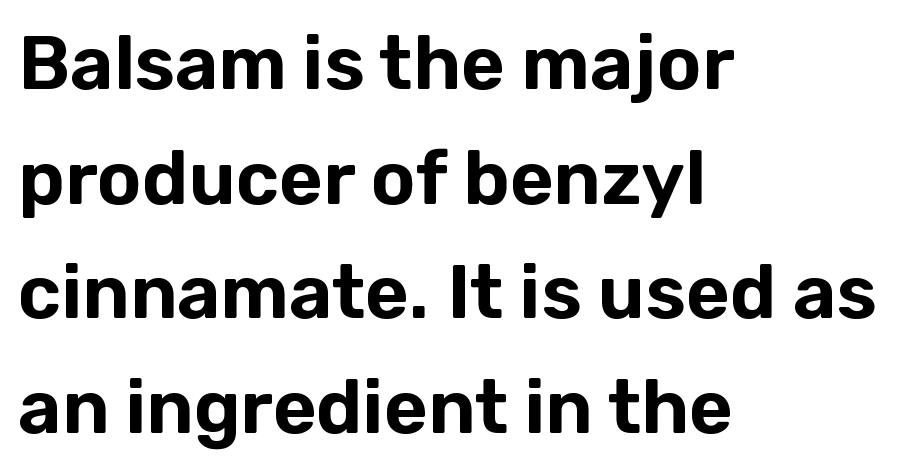
Q: Is the text italic (slanted)? A: No, it is upright.
Q: Is the typeface a serif or a sans-serif typeface? A: Sans-serif.
Q: Is the text underlined? A: No.
Q: How is the paragraph aligned? A: Left-aligned.
Q: Is the spacing between letters normal or unusually wide? A: Normal.
Q: Is the spacing between lines tight, normal or loose? A: Normal.
Q: Width (condensed, normal, or wide)? A: Normal.
Q: Stroke contrast? A: Low.
Q: x-height? A: Medium.
Q: Monospaced? A: No.
